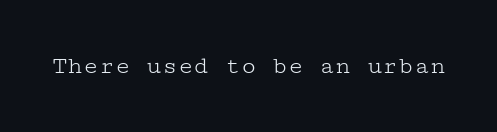
Q: Is the text bold? A: No.
Q: Is the text italic (slanted)? A: No, it is upright.
Q: Is the text underlined? A: No.
Q: Is the spacing between letters normal or unusually wide? A: Normal.
